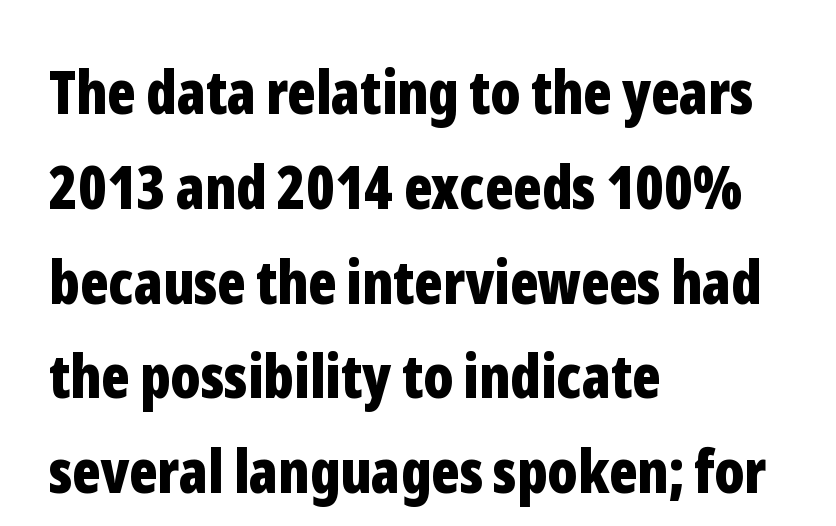
Letter spacing: default. The rendering uses a bold face; every stroke is thick and dark. Posture: vertical. The block of text has a typical density, with ordinary space between rows.
